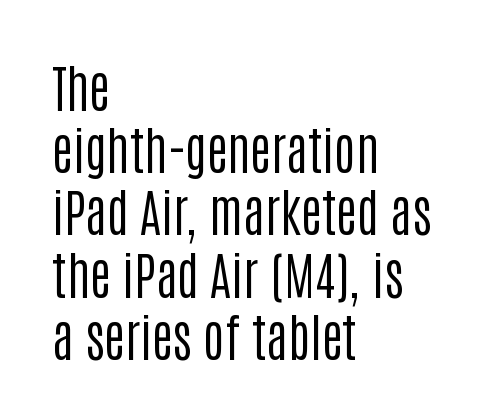
The image shows 51 px regular-weight, condensed sans-serif type, upright; set left-aligned, line spacing 1.22x, normal letter spacing, not underlined; low stroke contrast and a large x-height.
